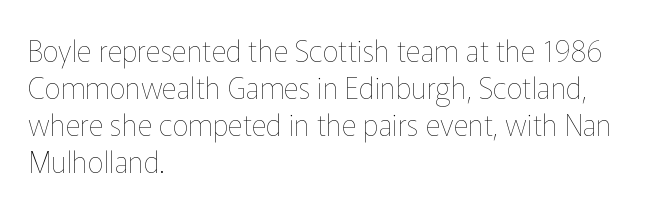
Vertical strokes here are truly vertical. No extra tracking has been applied to these lines. The weight tops out at a normal text grade. Words float on clear page, feet unadorned. This rendering uses left alignment, leaving the right contour irregular. Regular leading.
